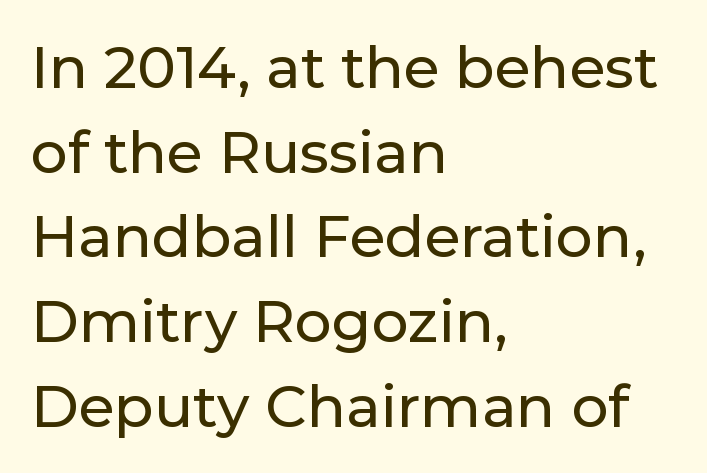
Q: Is the text italic (slanted)? A: No, it is upright.
Q: Is the typeface a serif or a sans-serif typeface? A: Sans-serif.
Q: Is the text underlined? A: No.
Q: How is the paragraph aligned? A: Left-aligned.
Q: Is the spacing between letters normal or unusually wide? A: Normal.
Q: Is the spacing between lines tight, normal or loose? A: Normal.
Q: Width (condensed, normal, or wide)? A: Normal.
Q: Stroke contrast? A: Low.
Q: x-height? A: Medium.
Q: Monospaced? A: No.
